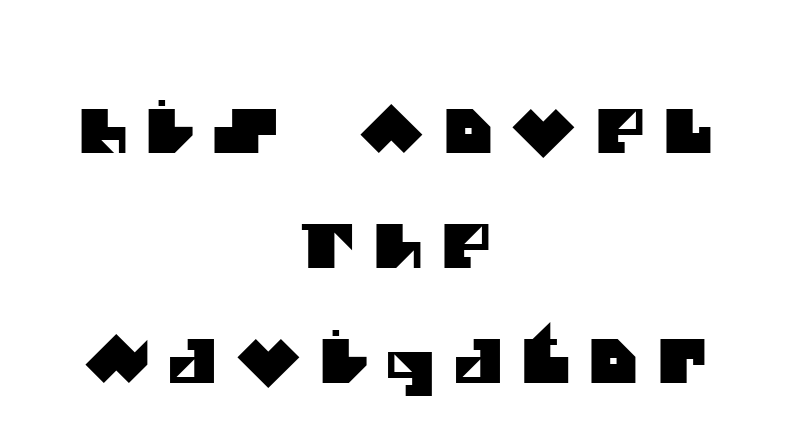
{"serif": "no", "width": "normal", "stroke_contrast": "medium", "x_height": "large", "monospaced": "no", "underline": "no", "align": "center", "line_spacing": "loose", "line_spacing_ratio": 1.92, "letter_spacing": "wide", "letter_spacing_em": 0.31, "glyph_px": 60}
